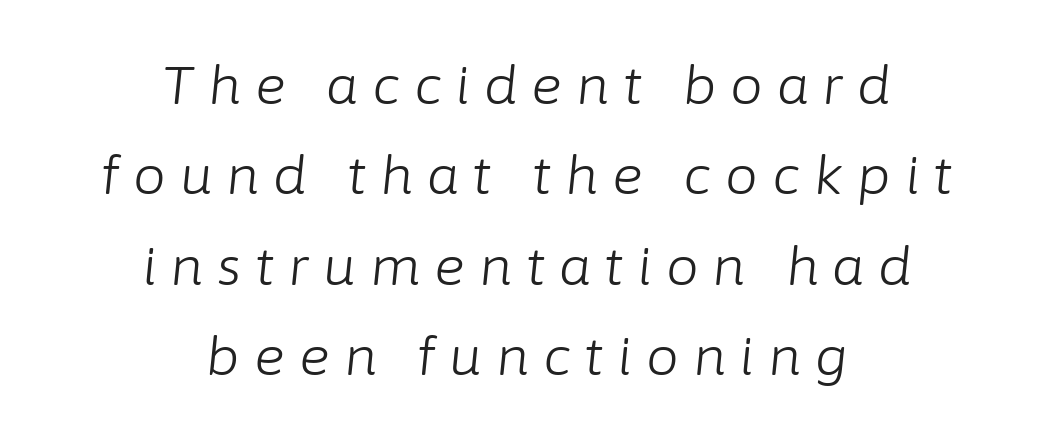
Q: Is the text bold? A: No.
Q: Is the text italic (slanted)? A: Yes, it leans right by about 6 degrees.
Q: Is the text underlined? A: No.
Q: How is the paragraph aligned? A: Centered.
Q: Is the spacing between letters normal or unusually wide? A: Unusually wide.
Q: Width (condensed, normal, or wide)? A: Normal.
Q: Stroke contrast? A: Low.
Q: x-height? A: Medium.
Q: Monospaced? A: No.
